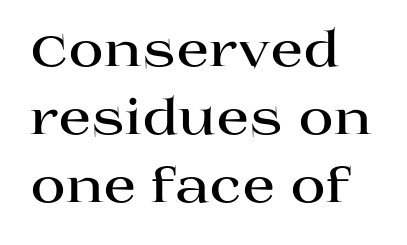
The image shows 48 px bold, wide serif type, upright; set left-aligned, normal line spacing (1.42x), normal letter spacing, not underlined; high stroke contrast and a large x-height.
